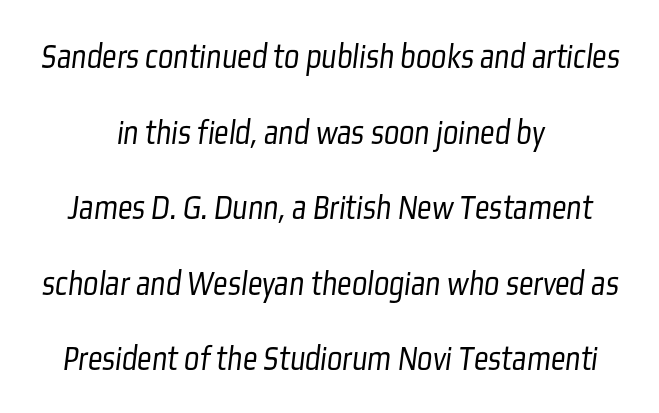
The gaps between neighbouring characters are ordinary and unremarkable. The words here are not underlined. Vertically, the passage feels expansive, rows floating well apart. Weight: regular or lighter. The setting favours the middle, as headings and verse often do. Spacing verdict: proportional, widths tailored to each character.
